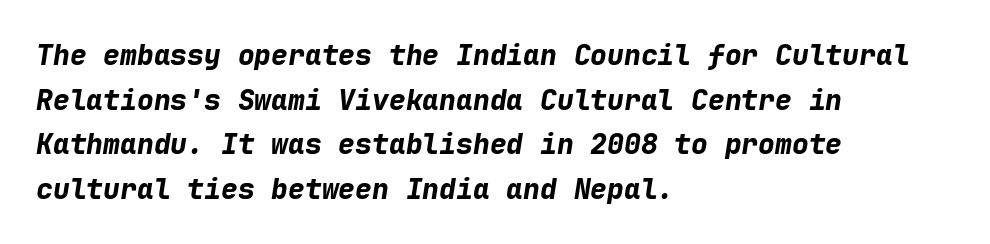
Q: Is the text bold? A: Yes.
Q: Is the text italic (slanted)? A: Yes, it leans right by about 9 degrees.
Q: Is the text underlined? A: No.
Q: How is the paragraph aligned? A: Left-aligned.
Q: Is the spacing between letters normal or unusually wide? A: Normal.
Q: Is the spacing between lines tight, normal or loose? A: Normal.
Q: Width (condensed, normal, or wide)? A: Normal.
Q: Stroke contrast? A: Low.
Q: x-height? A: Medium.
Q: Monospaced? A: Yes.
